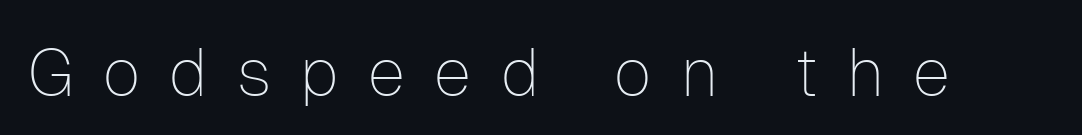
{"serif": "no", "italic": "no", "bold": "no", "weight": "thin", "width": "normal", "stroke_contrast": "low", "x_height": "medium", "monospaced": "no", "underline": "no", "letter_spacing": "wide", "letter_spacing_em": 0.44, "glyph_px": 67}
